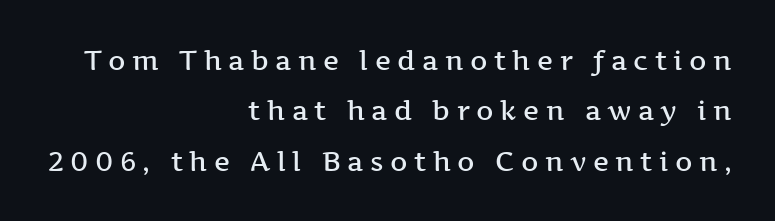
{"italic": "no", "bold": "semi", "underline": "no", "align": "right", "line_spacing_ratio": 1.87, "letter_spacing": "wide", "letter_spacing_em": 0.24, "glyph_px": 27}
